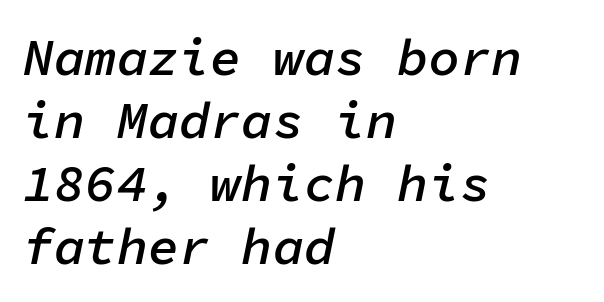
Q: Is the text bold? A: Semi-bold.
Q: Is the text italic (slanted)? A: Yes, it leans right by about 11 degrees.
Q: Is the text underlined? A: No.
Q: How is the paragraph aligned? A: Left-aligned.
Q: Is the spacing between letters normal or unusually wide? A: Normal.
Q: Width (condensed, normal, or wide)? A: Normal.
Q: Stroke contrast? A: Low.
Q: x-height? A: Medium.
Q: Monospaced? A: Yes.
